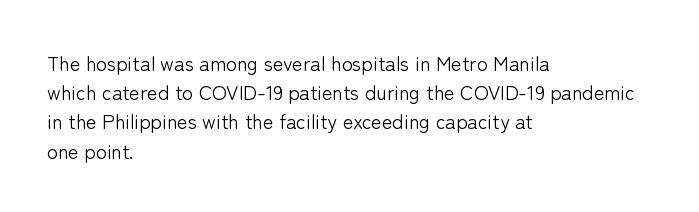
A normal amount of white space separates one row of letters from the next. The foot of each line stays bare and open. The ragged edge is on the right, which tells us the setting is flush left. This sample uses an upright cut, with every glyph sitting square on the baseline. No chunkiness to these letters — they're not bold. Does extra space separate the letters? No, they use regular spacing.
